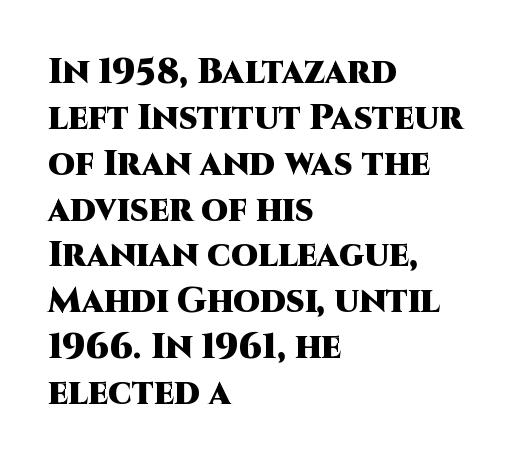
When letters stand straight like this, we call the style roman or upright. The face used here is proportionally spaced, like ordinary book or web type. Plain, unruled lines of type. Where is the straight margin? On the left.
